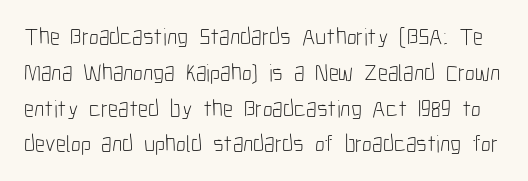
The image shows 24 px text type, upright; set normal line spacing (1.49x), normal letter spacing, not underlined.
